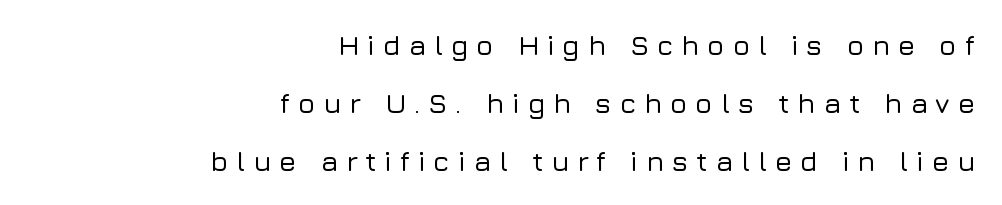
The image shows 28 px sans-serif type, upright; set right-aligned, loose line spacing (2.07x), unusually wide letter spacing (+0.28 em), not underlined; low stroke contrast and a medium x-height.
